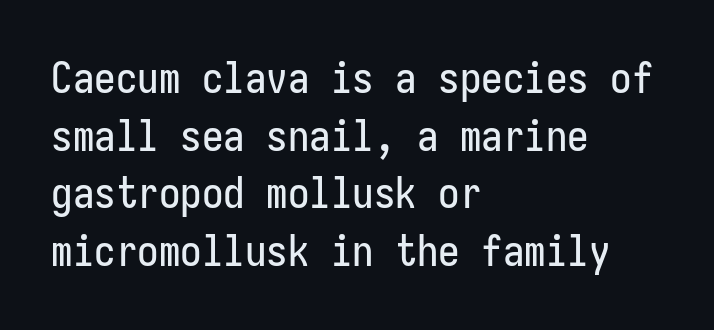
The space directly below the letters is spotless. The face used here is rendered with its standard letterfit. Type style note: lacks serifs. These lines are set flush left with a ragged right edge. A roman cut, with each character standing at attention.
